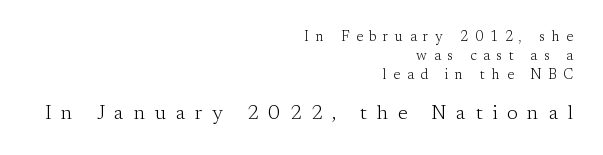
The second block has been scaled up relative to the first. Every row of glyphs terminates at an identical x-position on the right. Letters have the restrained weight of plain body copy at most. The lines sit at an ordinary, default distance from one another. Words appear elongated and porous because spacing is wide. The letters stand upright; this is a roman face.
